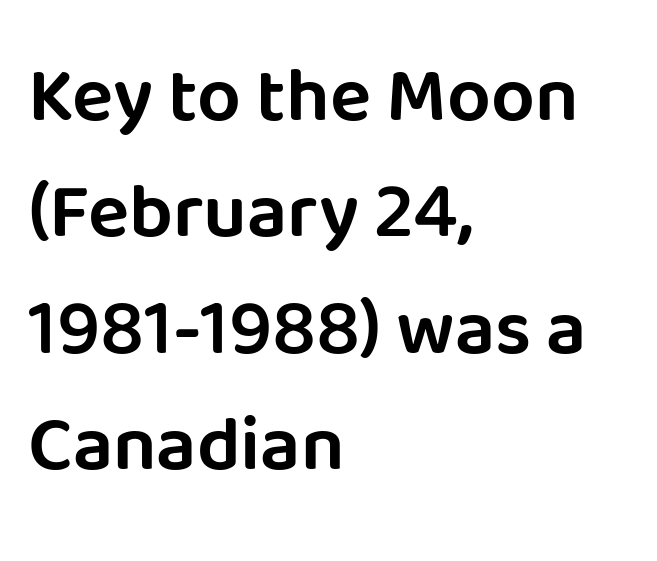
{"serif": "no", "italic": "no", "width": "normal", "stroke_contrast": "low", "x_height": "large", "monospaced": "no", "underline": "no", "align": "left", "line_spacing": "normal", "line_spacing_ratio": 1.51, "letter_spacing": "normal", "letter_spacing_em": 0.0, "glyph_px": 77}
